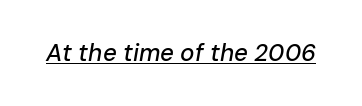
The words here are underlined. If you drew a line through each stem, it would be angled. The face used here is rendered with its standard letterfit.
